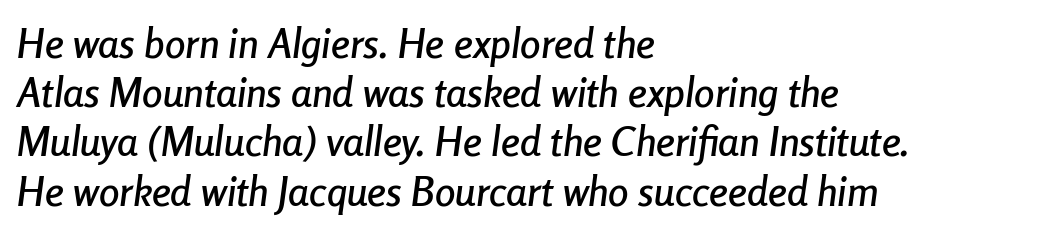
There is no visible air inserted between adjacent glyphs. Casual observation: everything's shoved over to the left. The lettering tilts uniformly, giving the passage an italic look. Character widths vary here, with narrow letters taking less room than wide ones. Decoration check: the copy has no underline.
